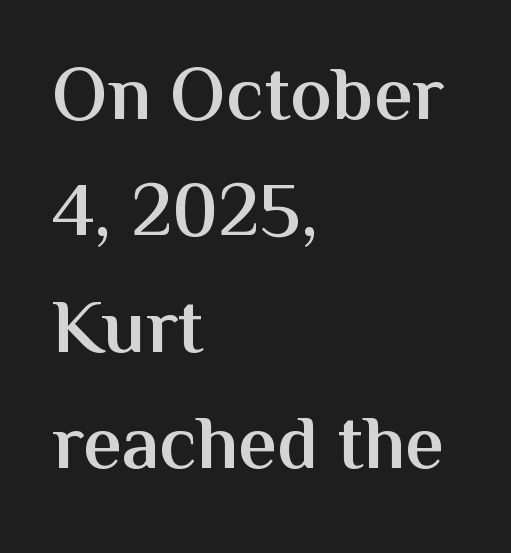
The image shows 77 px semibold sans-serif type, upright; set left-aligned, normal line spacing (1.51x), normal letter spacing, not underlined; medium stroke contrast and a medium x-height.
